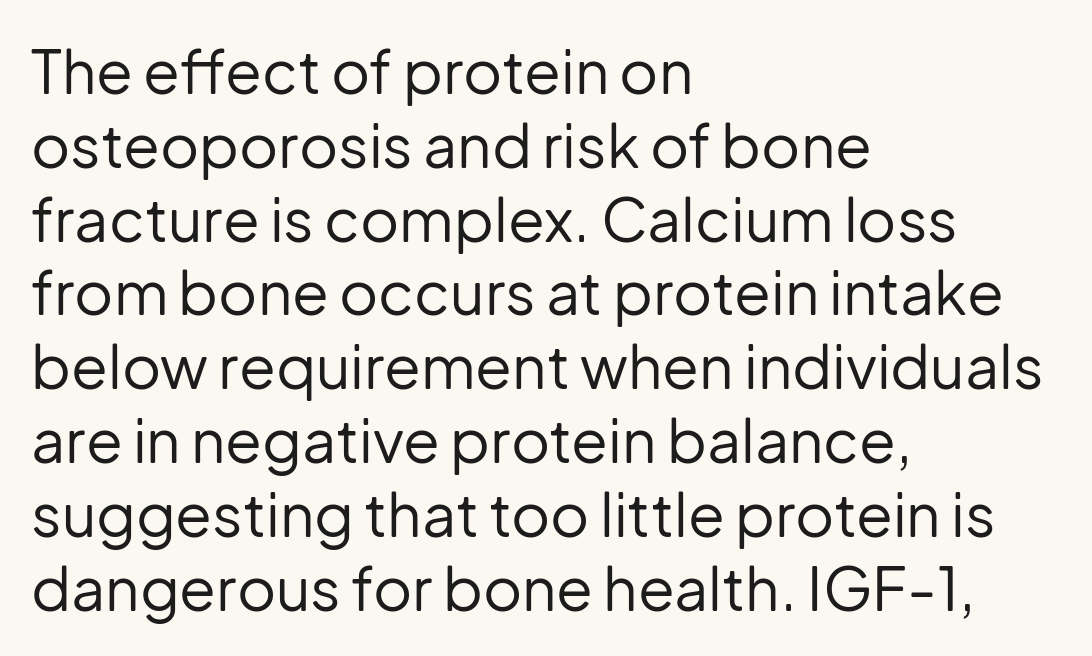
Letterform terminals end flat and unadorned throughout the passage. Underlining? Definitely not there. Note the varied advance widths — an 'i' is clearly narrower than an 'm'. Each stroke keeps to a modest, everyday thickness or less. What stands out about the letter spacing? Nothing — it is the standard amount. The specimen reads as upright at a glance.
